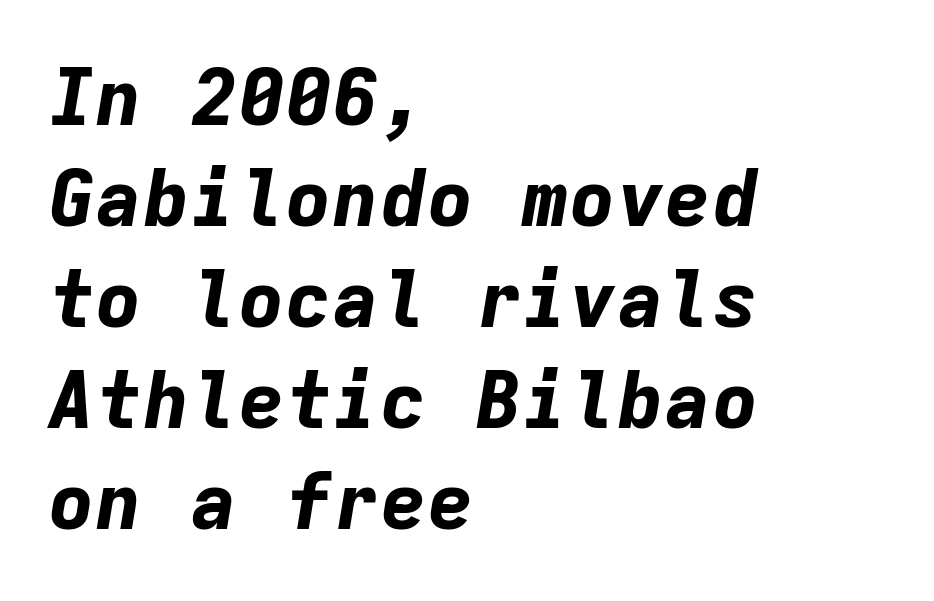
The image shows 79 px bold type, italic (leaning right), monospaced; set left-aligned, normal line spacing (1.28x), normal letter spacing, not underlined; low stroke contrast and a medium x-height.
